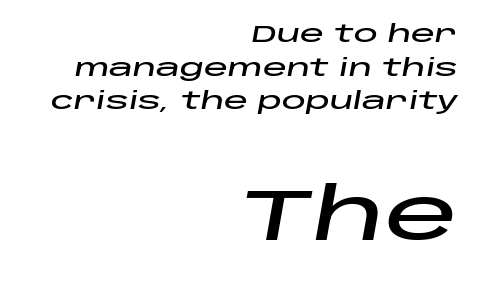
Q: Is the text italic (slanted)? A: Yes, it leans right by about 10 degrees.
Q: Is the text underlined? A: No.
Q: How is the paragraph aligned? A: Right-aligned.
Q: Is the spacing between letters normal or unusually wide? A: Normal.
Q: Is the spacing between lines tight, normal or loose? A: Normal.
Q: Which block of text is set in a larger size, the first (top) or the second (bottom)? A: The second (bottom) one.
Q: Width (condensed, normal, or wide)? A: Wide.
Q: Stroke contrast? A: Low.
Q: x-height? A: Large.
Q: Monospaced? A: No.
